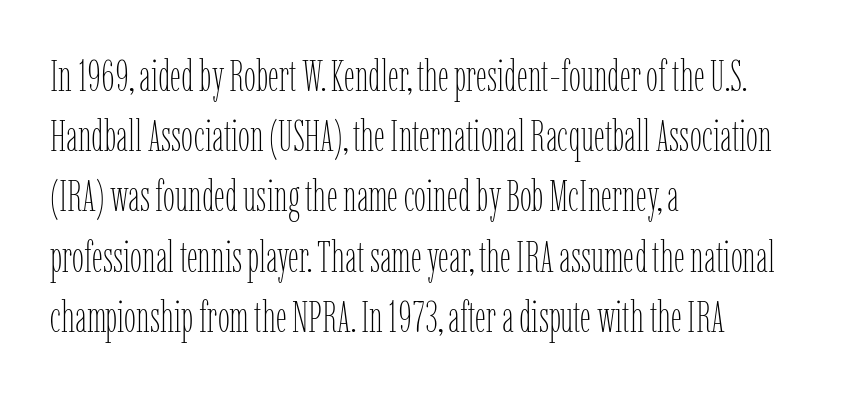
{"italic": "no", "bold": "no", "weight": "thin", "width": "condensed", "stroke_contrast": "low", "x_height": "medium", "monospaced": "no", "underline": "no", "align": "left", "line_spacing": "normal", "line_spacing_ratio": 1.4, "letter_spacing": "normal", "letter_spacing_em": 0.0, "glyph_px": 43}
